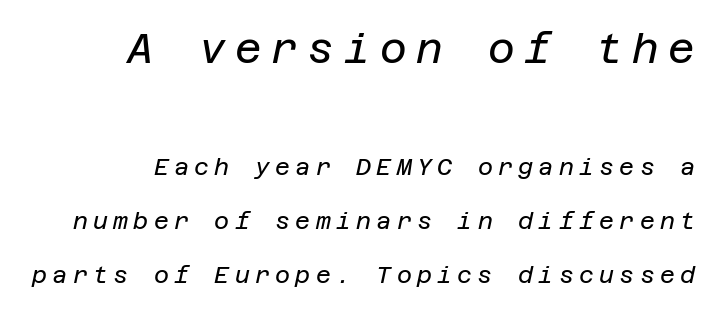
The image shows 41 px regular-weight type, italic (leaning right); set right-aligned, loose line spacing (2.35x), unusually wide letter spacing (+0.23 em), not underlined; the first (top) block is 1.78x larger; low stroke contrast and a large x-height.
